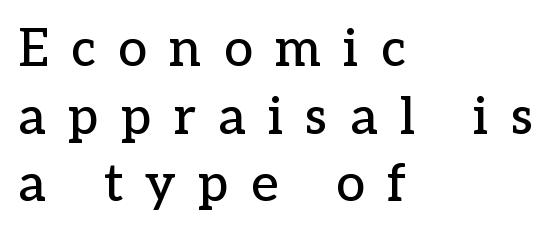
Underlining? Definitely not there. The typography opts for an upright posture over an oblique one. I'd call this a serif setting — the letters wear small feet. Tracking value appears strongly positive — letters spread wide.
